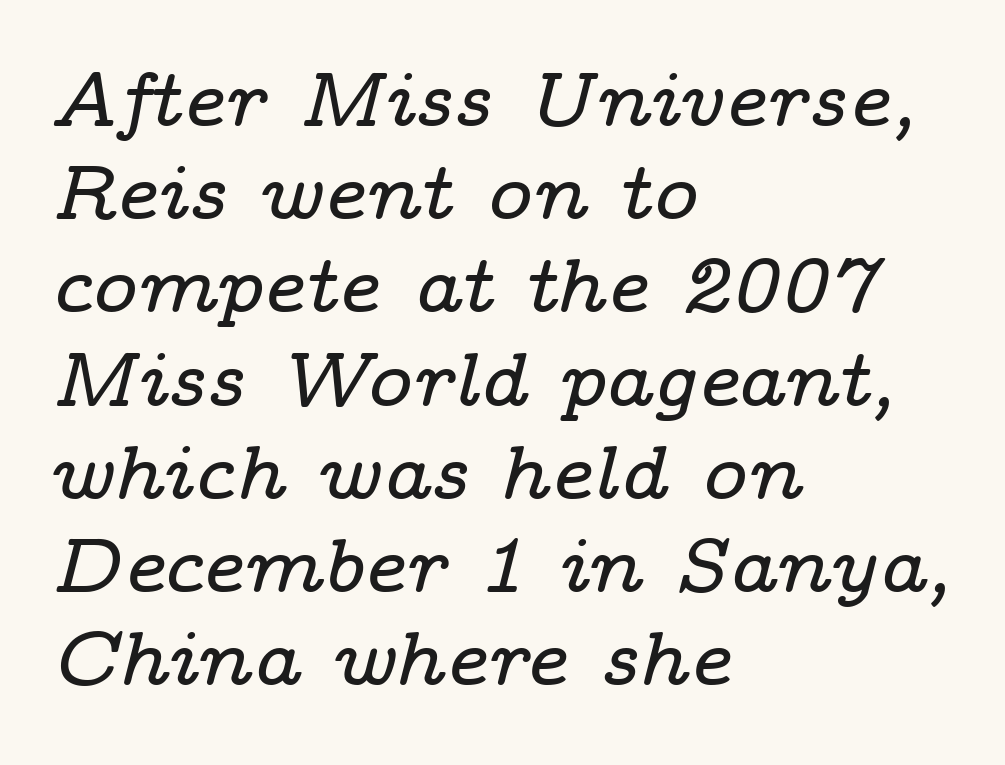
The image shows 77 px wide serif type, italic (leaning right); set left-aligned, line spacing 1.21x, normal letter spacing, not underlined; low stroke contrast and a medium x-height.
